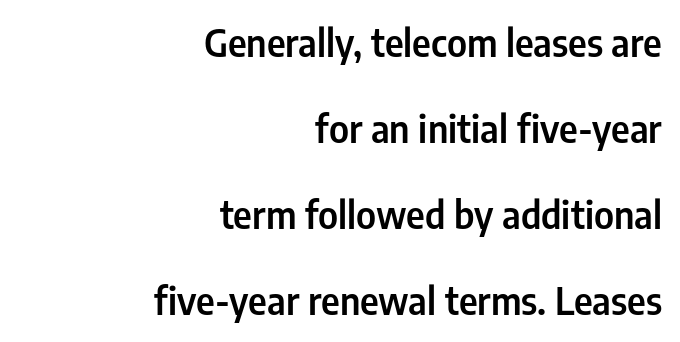
The space directly below the letters is spotless. The passage shown is typed in a proportional face where columns would drift. Compared with typical body copy, the letter spacing here is the same. Students, observe: this is what heavily led, spacious text looks like. Posture: straight, roman, zero tilt.
